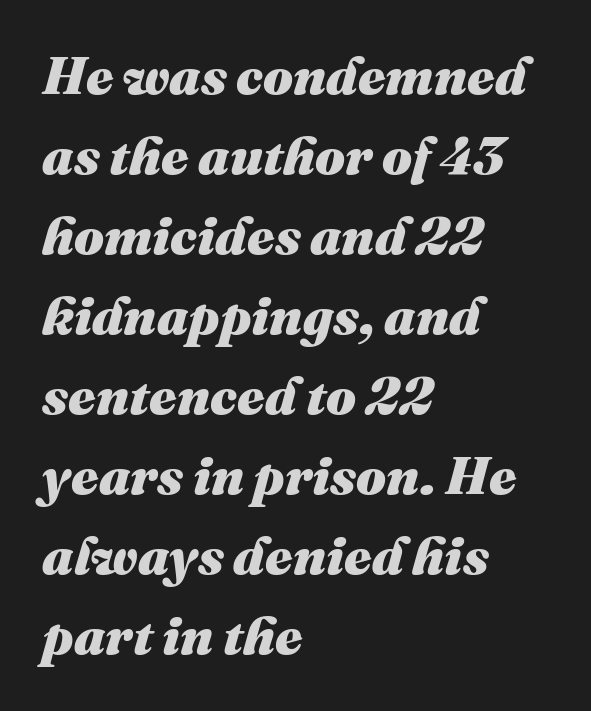
Q: Is the text bold? A: Yes.
Q: Is the text italic (slanted)? A: Yes, it leans right by about 16 degrees.
Q: Is the text underlined? A: No.
Q: How is the paragraph aligned? A: Left-aligned.
Q: Is the spacing between letters normal or unusually wide? A: Normal.
Q: Is the spacing between lines tight, normal or loose? A: Normal.
Q: Width (condensed, normal, or wide)? A: Normal.
Q: Stroke contrast? A: Medium.
Q: x-height? A: Medium.
Q: Monospaced? A: No.
